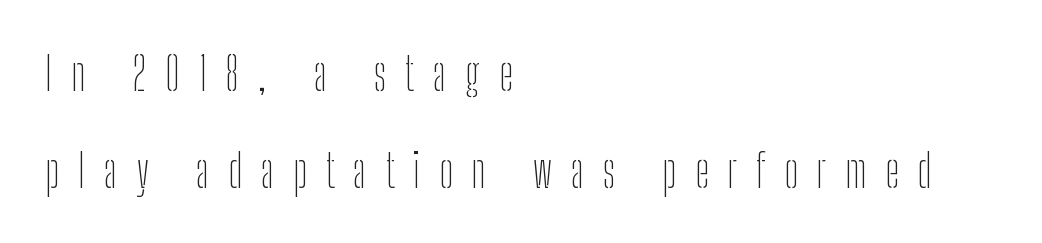
The image shows 46 px thin, condensed sans-serif type, upright; set left-aligned, loose line spacing (2.1x), unusually wide letter spacing (+0.41 em), not underlined; low stroke contrast and a medium x-height.
